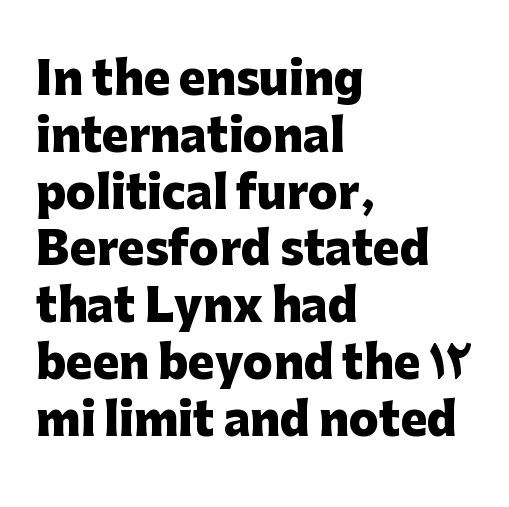
{"serif": "no", "italic": "no", "bold": "yes", "weight": "heavy", "width": "normal", "stroke_contrast": "low", "x_height": "medium", "monospaced": "no", "underline": "no", "align": "left", "line_spacing": "normal", "line_spacing_ratio": 1.29, "letter_spacing": "normal", "letter_spacing_em": 0.0, "glyph_px": 44}
